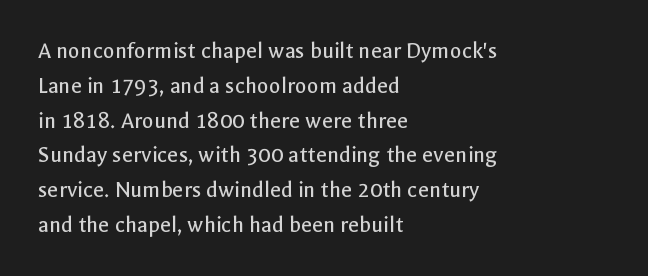
The image shows 24 px text type, upright; set left-aligned, normal line spacing (1.45x), normal letter spacing, not underlined.
